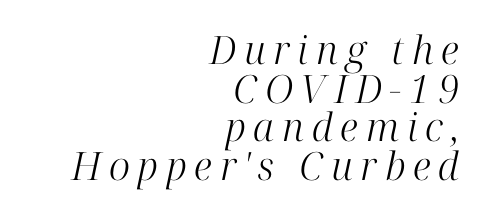
{"serif": "yes", "italic": "yes", "lean": "right", "slant_degrees": 12, "bold": "no", "weight": "light", "width": "normal", "stroke_contrast": "high", "x_height": "medium", "monospaced": "no", "underline": "no", "align": "right", "line_spacing": "tight", "line_spacing_ratio": 0.99, "letter_spacing": "wide", "letter_spacing_em": 0.2, "glyph_px": 39}
